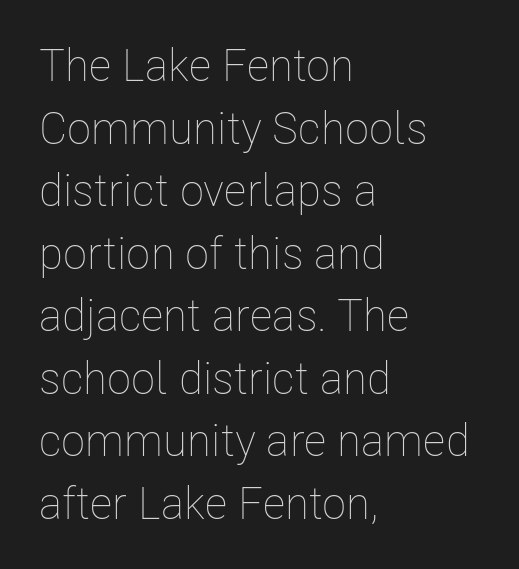
The image shows 45 px thin, condensed type, upright; set left-aligned, normal line spacing (1.39x), normal letter spacing, not underlined; low stroke contrast and a medium x-height.
